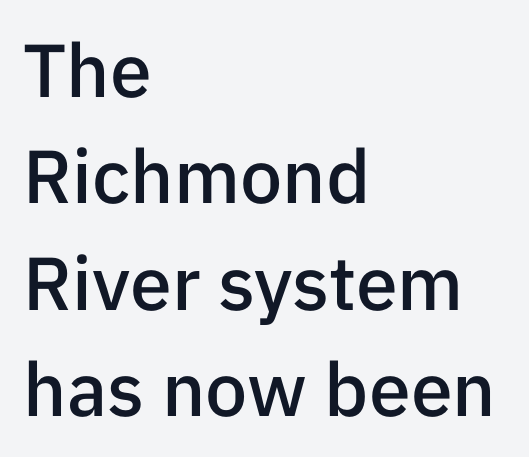
The image shows 75 px semibold sans-serif type, upright; set left-aligned, normal line spacing (1.42x), normal letter spacing, not underlined; low stroke contrast and a medium x-height.
